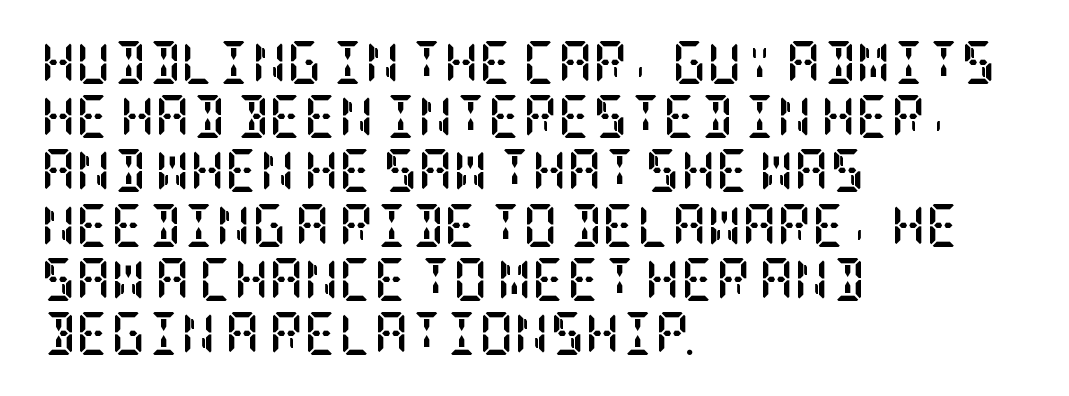
Compared with typical paragraphs, the rows here are spaced about the same. In CSS terms this would be text-align: left. A serif font was chosen for this passage. Each glyph is drawn with heavy, bold strokes.
